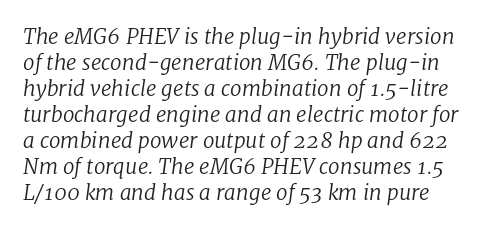
{"italic": "yes", "lean": "right", "slant_degrees": 8, "bold": "no", "underline": "no", "line_spacing_ratio": 1.24, "letter_spacing": "normal", "letter_spacing_em": 0.0, "glyph_px": 21}
